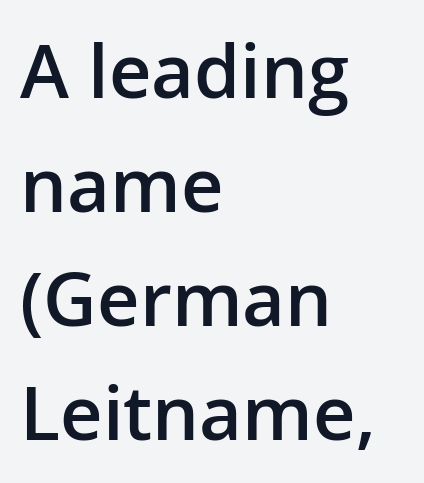
{"serif": "no", "italic": "no", "bold": "semi", "weight": "semibold", "width": "normal", "stroke_contrast": "low", "x_height": "medium", "monospaced": "no", "underline": "no", "align": "left", "line_spacing": "normal", "line_spacing_ratio": 1.54, "letter_spacing": "normal", "letter_spacing_em": 0.0, "glyph_px": 74}
